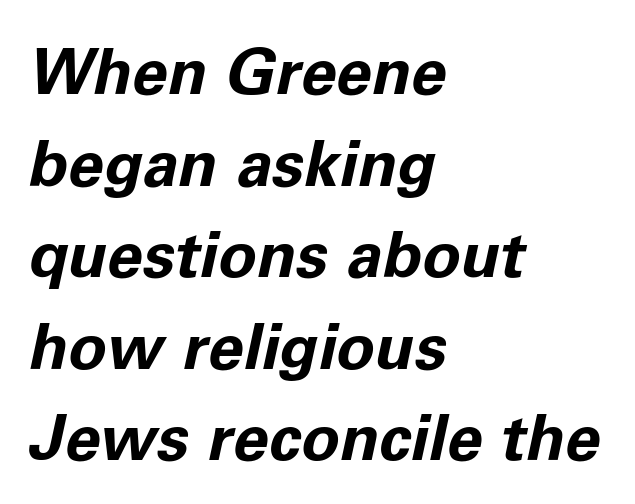
{"italic": "yes", "lean": "right", "slant_degrees": 11, "bold": "yes", "weight": "bold", "width": "normal", "stroke_contrast": "low", "x_height": "medium", "monospaced": "no", "underline": "no", "align": "left", "line_spacing": "normal", "line_spacing_ratio": 1.43, "letter_spacing": "normal", "letter_spacing_em": 0.0, "glyph_px": 64}
